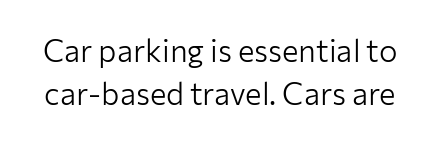
The zone under the glyphs is completely vacant. Character widths vary here, with narrow letters taking less room than wide ones. Is this a heavy cut? Hardly; it is regular or lighter. The letters sit at their default tracking, neither squeezed nor spread. Ascenders rise straight up at ninety degrees. Summary of vertical rhythm: regular, with standard interline spacing.
